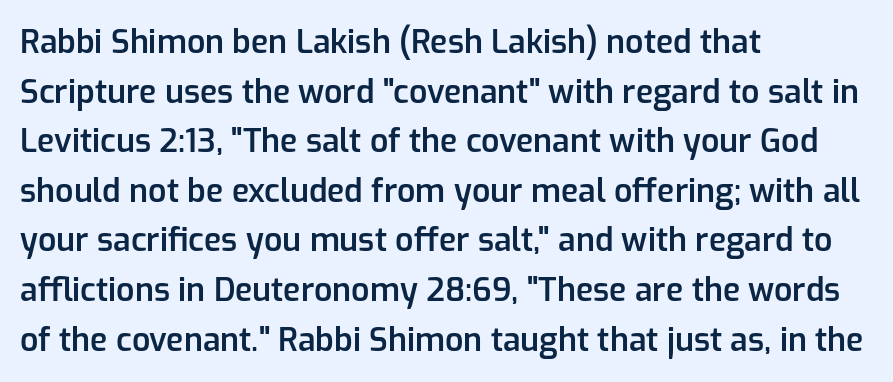
Q: Is the text bold? A: Semi-bold.
Q: Is the text italic (slanted)? A: No, it is upright.
Q: Is the typeface a serif or a sans-serif typeface? A: Sans-serif.
Q: Is the text underlined? A: No.
Q: How is the paragraph aligned? A: Left-aligned.
Q: Is the spacing between letters normal or unusually wide? A: Normal.
Q: Is the spacing between lines tight, normal or loose? A: Normal.
Q: Width (condensed, normal, or wide)? A: Normal.
Q: Stroke contrast? A: Low.
Q: x-height? A: Medium.
Q: Monospaced? A: No.
